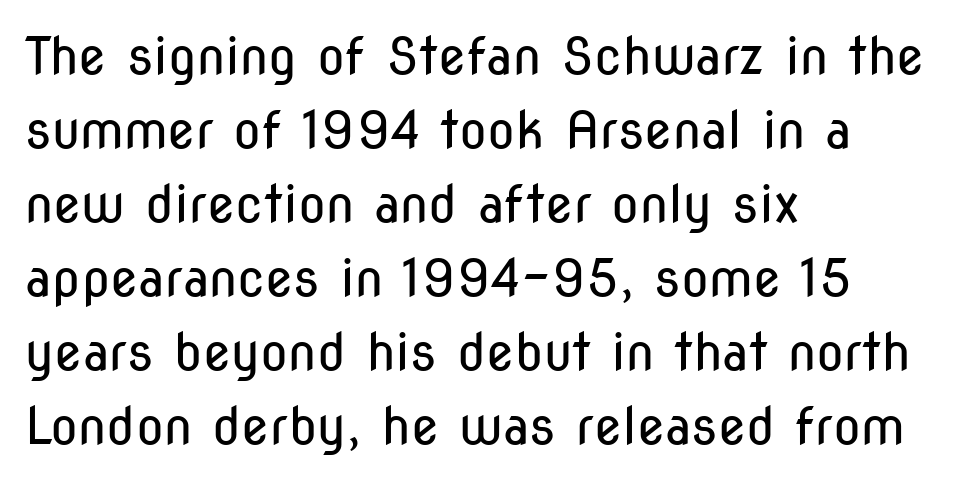
Proportional: the letters do not fall into vertical columns. Stroke mass is kept to a normal reading level or below. The type family on display is of the sans-serif kind. Leftover space on each line is placed entirely after the last word.
